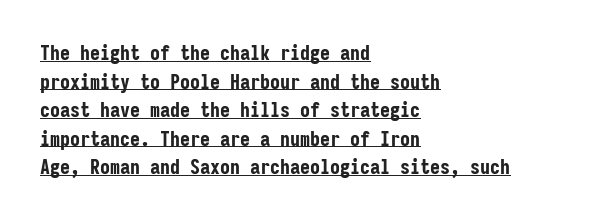
The image shows 20 px bold type, upright; set left-aligned, normal line spacing (1.43x), normal letter spacing, underlined.
